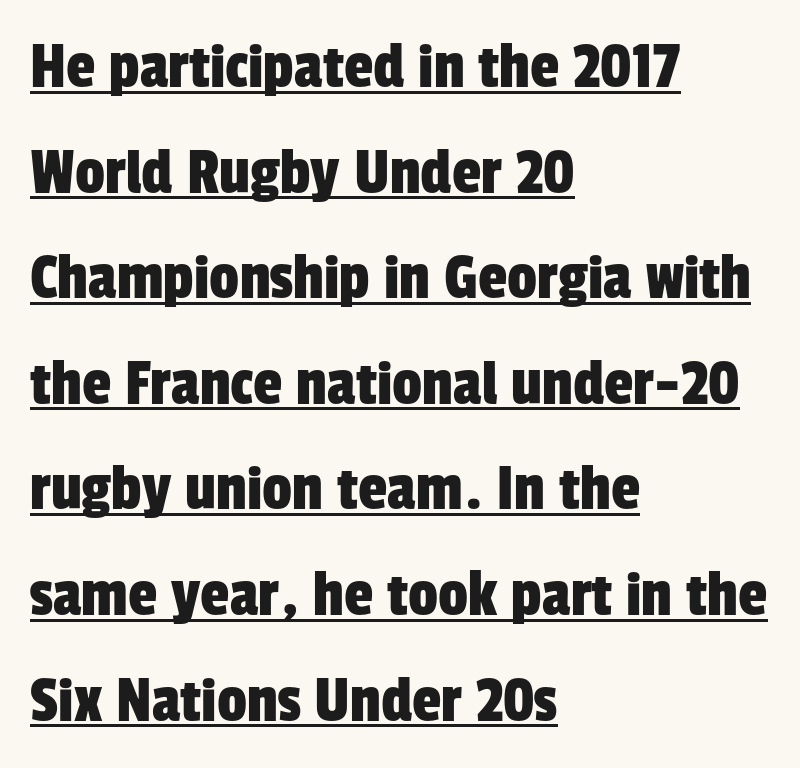
{"serif": "no", "width": "condensed", "stroke_contrast": "low", "x_height": "medium", "monospaced": "no", "underline": "yes", "align": "left", "line_spacing": "normal", "line_spacing_ratio": 1.6, "letter_spacing": "normal", "letter_spacing_em": 0.0, "glyph_px": 66}
